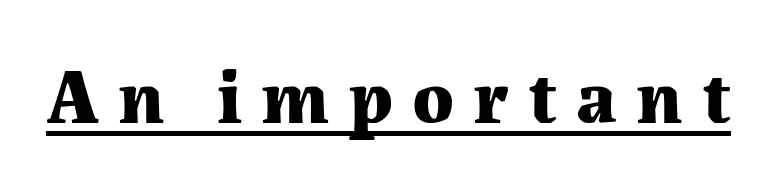
Here the designer chose a conventional face with non-uniform glyph widths. In terms of letterspacing, this is a distinctly airy, spread setting. Somebody hit Ctrl+U on this one — the words are underlined. These lines were composed using upright roman letters.
